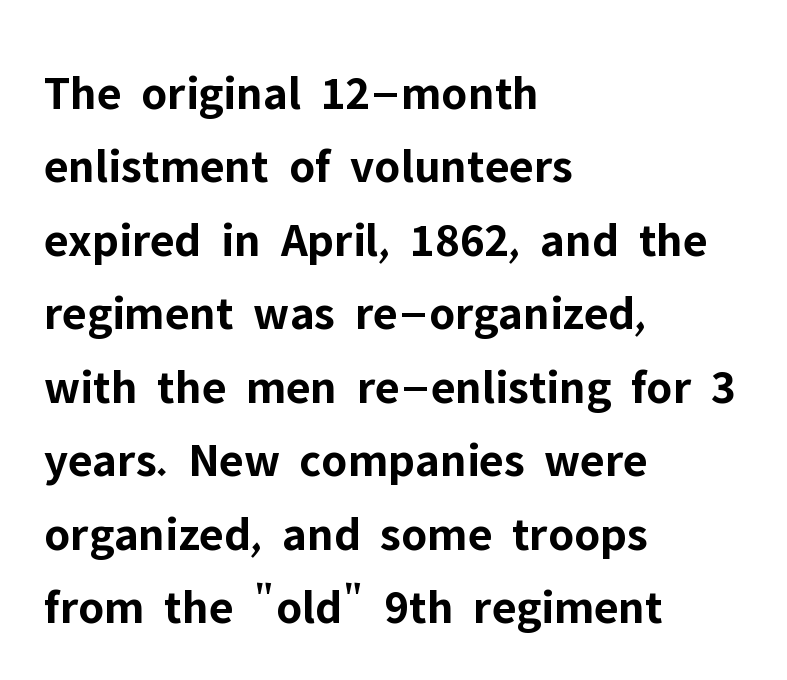
The image shows 49 px bold sans-serif type, upright; set left-aligned, normal line spacing (1.5x), normal letter spacing, not underlined; low stroke contrast and a medium x-height.
